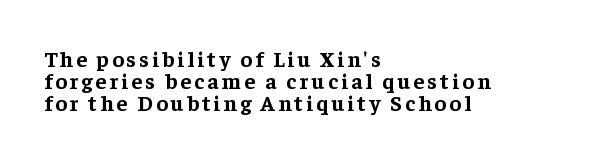
The image shows 22 px bold type, upright; set left-aligned, tight line spacing (1.01x), not underlined.
